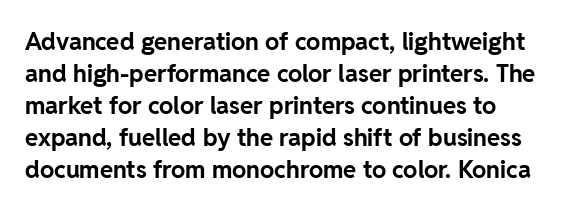
The image shows 24 px bold type, upright; set left-aligned, normal line spacing (1.33x), normal letter spacing, not underlined.
